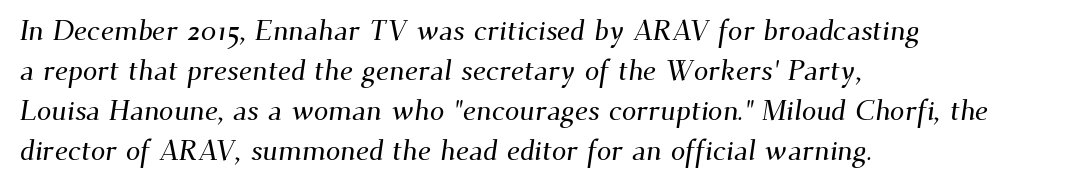
You could call the tracking neutral — neither tight nor loose. Clear beneath every line of the passage. These lines are set flush left with a ragged right edge. Each letter keeps its own natural width here, so spacing adapts to shape. If you measured baseline to baseline, you'd find a middling distance. Type style note: has serifs.
